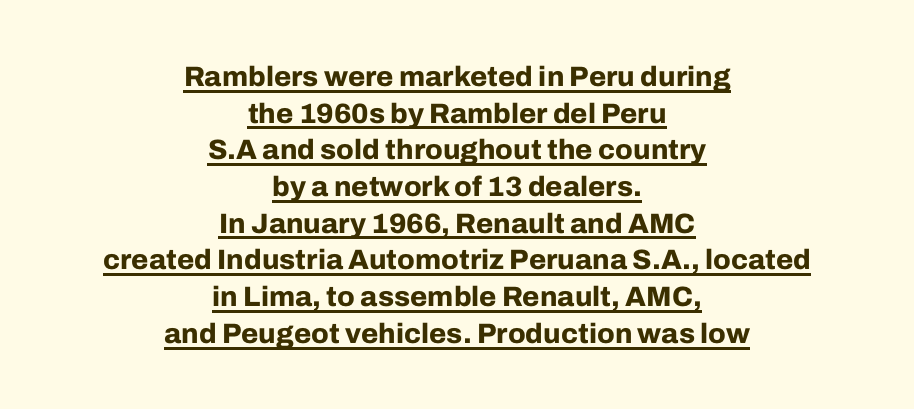
{"serif": "no", "italic": "no", "bold": "yes", "weight": "bold", "width": "normal", "stroke_contrast": "low", "x_height": "medium", "monospaced": "no", "underline": "yes", "align": "center", "line_spacing": "normal", "line_spacing_ratio": 1.31, "letter_spacing": "normal", "letter_spacing_em": 0.0, "glyph_px": 28}
